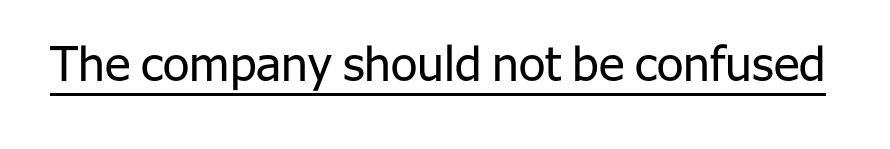
The image shows 48 px regular-weight sans-serif type, upright; set normal letter spacing, underlined; low stroke contrast and a medium x-height.
